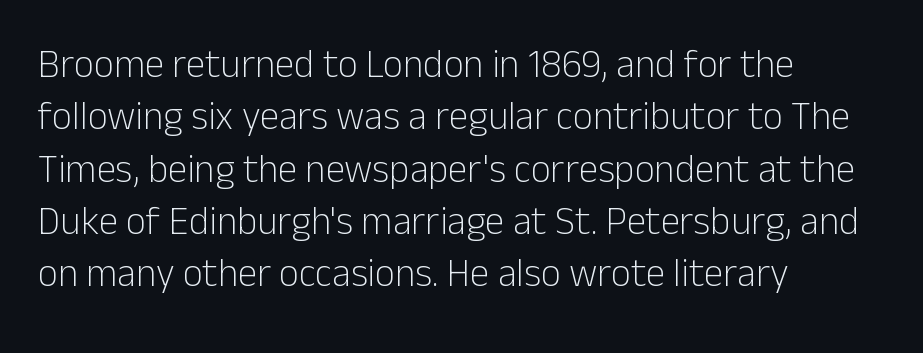
The image shows 39 px light sans-serif type, upright; set left-aligned, normal line spacing (1.34x), normal letter spacing, not underlined; low stroke contrast and a medium x-height.
